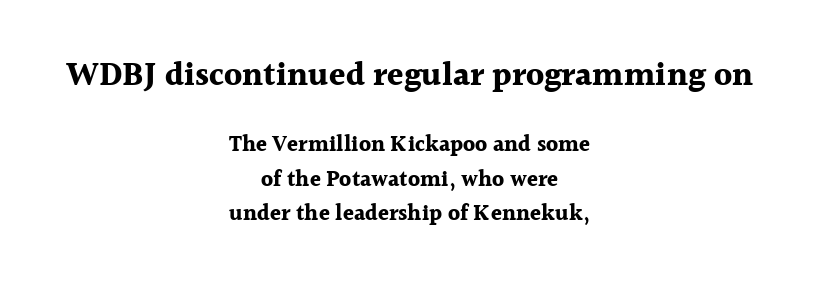
The image shows 33 px bold serif type, upright; set centered, normal line spacing (1.57x), normal letter spacing, not underlined; the first (top) block is 1.5x larger; a medium x-height.
